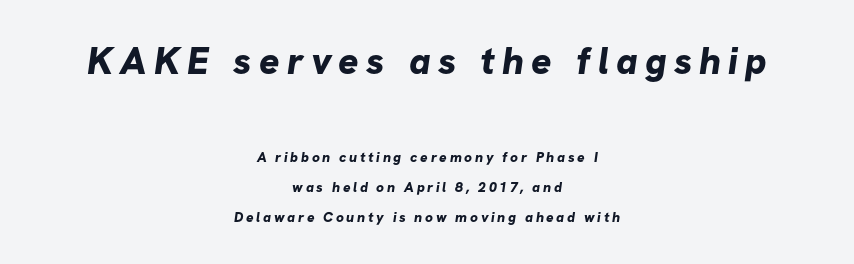
Here the designer chose a conventional face with non-uniform glyph widths. A student would call this center alignment; a typographer would say set centered. Strong, thick strokes mark this as bold type. Serifs: no, the terminals of the letterforms are clean.
